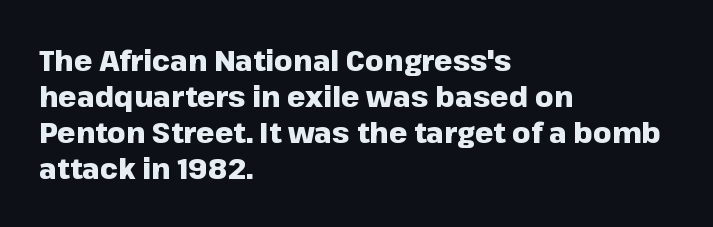
The image shows 29 px heavy sans-serif type, upright; set left-aligned, line spacing 1.24x, normal letter spacing, not underlined; low stroke contrast and a medium x-height.
